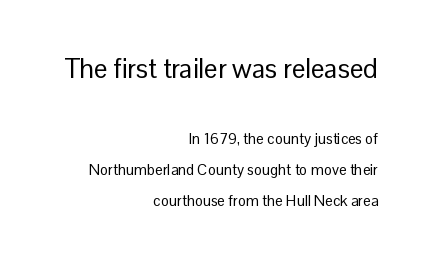
The image shows 27 px text type, upright; set right-aligned, loose line spacing (2.08x), normal letter spacing, not underlined; the first (top) block is 1.8x larger.
